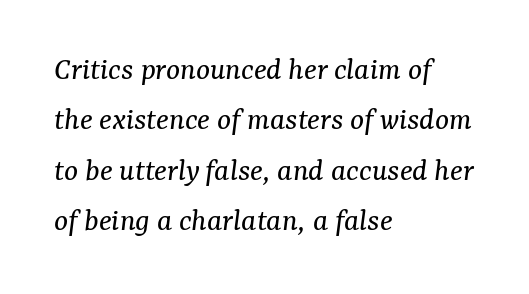
Short and long lines alike share a common starting point at left. The characters are drawn with everyday or finer stroke widths. Reading down the column, the eye jumps a familiar distance to each next line. Characters are canted at an angle relative to the baseline's perpendicular.
